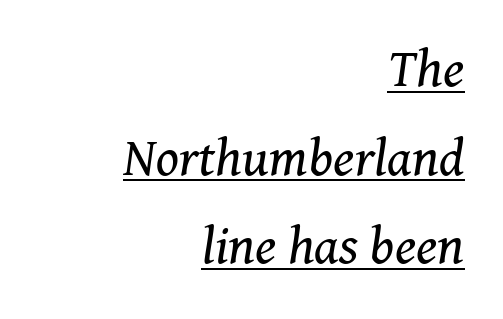
Q: Is the text bold? A: No.
Q: Is the text italic (slanted)? A: Yes, it leans right by about 8 degrees.
Q: Is the typeface a serif or a sans-serif typeface? A: Serif.
Q: Is the text underlined? A: Yes.
Q: How is the paragraph aligned? A: Right-aligned.
Q: Is the spacing between letters normal or unusually wide? A: Normal.
Q: Is the spacing between lines tight, normal or loose? A: Normal.
Q: Width (condensed, normal, or wide)? A: Normal.
Q: Stroke contrast? A: Medium.
Q: x-height? A: Medium.
Q: Monospaced? A: No.
